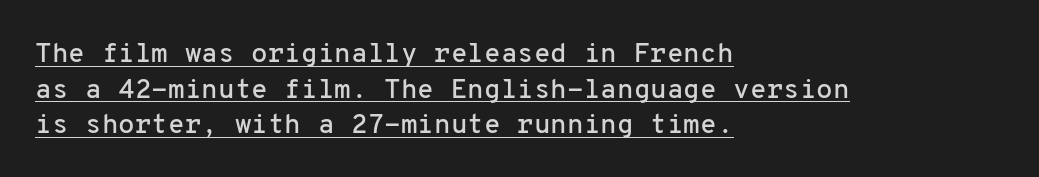
The image shows 27 px text type, upright; set left-aligned, normal line spacing (1.32x), normal letter spacing, underlined.
